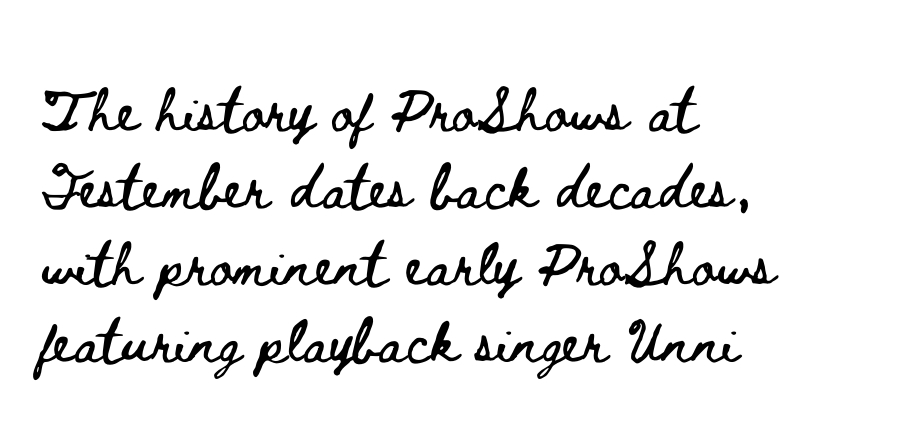
The image shows 55 px wide type; set left-aligned, normal line spacing (1.4x), normal letter spacing, not underlined; low stroke contrast and a small x-height.
